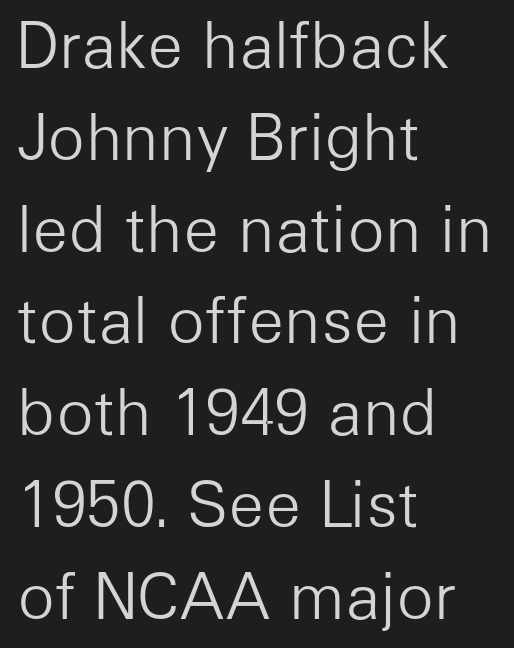
The image shows 62 px light sans-serif type, upright; set left-aligned, normal line spacing (1.48x), normal letter spacing, not underlined; low stroke contrast and a medium x-height.
